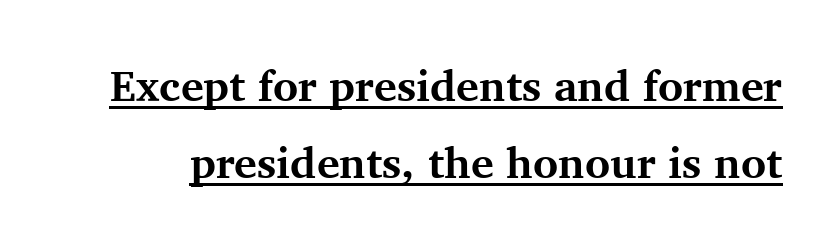
{"serif": "yes", "italic": "no", "bold": "yes", "weight": "bold", "width": "normal", "stroke_contrast": "medium", "x_height": "medium", "monospaced": "no", "underline": "yes", "line_spacing_ratio": 1.8, "letter_spacing": "normal", "letter_spacing_em": 0.0, "glyph_px": 43}
